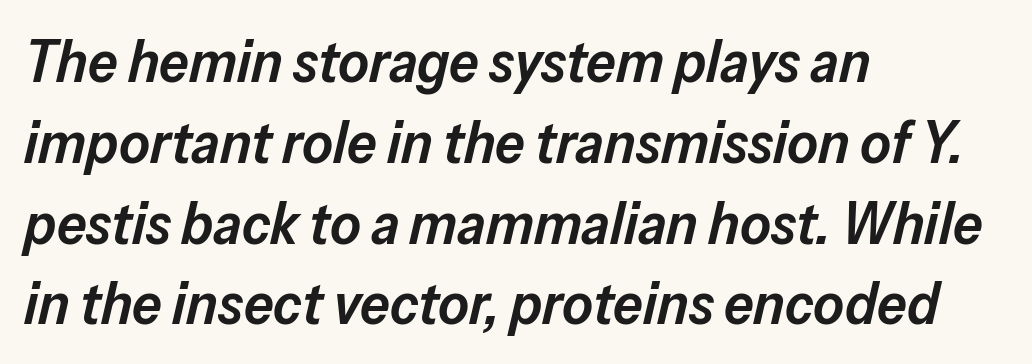
{"italic": "yes", "lean": "right", "slant_degrees": 13, "bold": "semi", "weight": "semibold", "width": "normal", "stroke_contrast": "low", "x_height": "medium", "monospaced": "no", "underline": "no", "align": "left", "line_spacing": "normal", "line_spacing_ratio": 1.37, "letter_spacing": "normal", "letter_spacing_em": 0.0, "glyph_px": 59}
